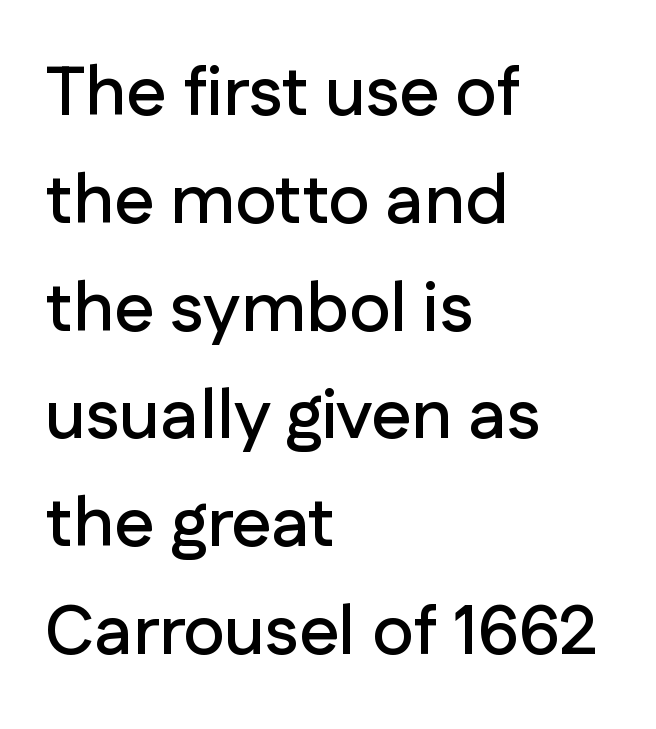
The image shows 70 px sans-serif type, upright; set left-aligned, normal line spacing (1.54x), normal letter spacing, not underlined; low stroke contrast and a medium x-height.
